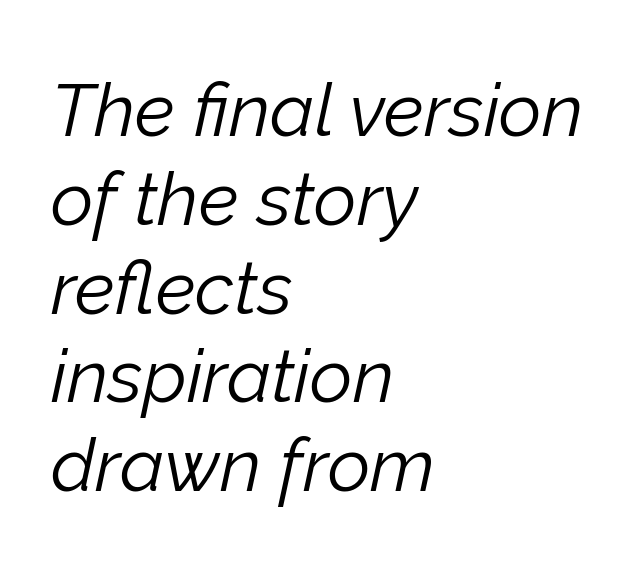
The image shows 74 px light type, italic (leaning right); set left-aligned, line spacing 1.2x, normal letter spacing, not underlined; low stroke contrast and a medium x-height.
